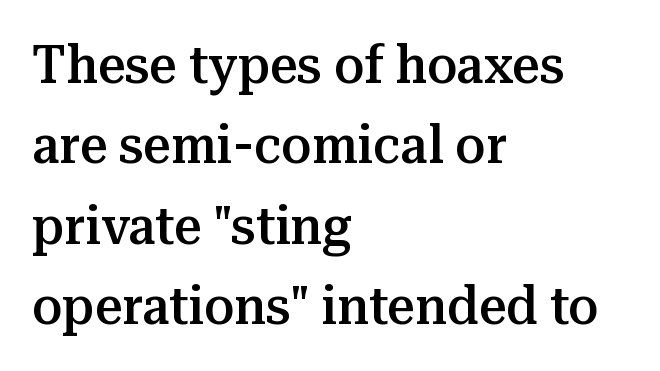
The passage is arranged the way most books set body copy — flush left. Tracking value appears to be zero — textbook default spacing. Is there much room between lines? A standard amount, neither cramped nor airy. Typographic density is moderately raised because the face is semibold.
